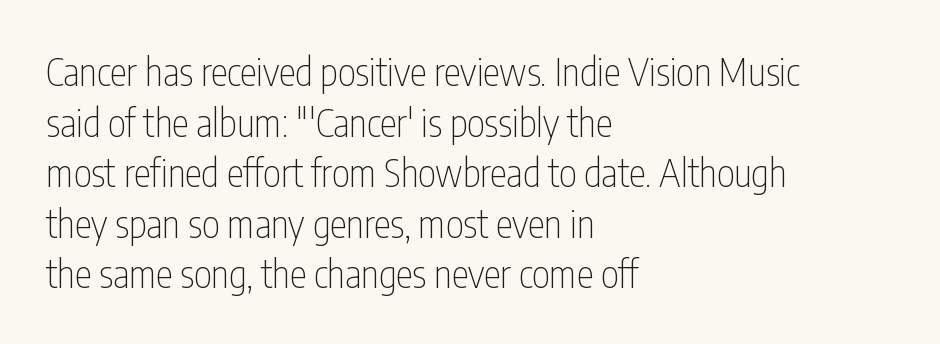
{"serif": "no", "italic": "no", "bold": "no", "weight": "thin", "width": "condensed", "stroke_contrast": "low", "x_height": "medium", "monospaced": "no", "underline": "no", "align": "left", "line_spacing": "normal", "line_spacing_ratio": 1.33, "letter_spacing": "normal", "letter_spacing_em": 0.0, "glyph_px": 38}
